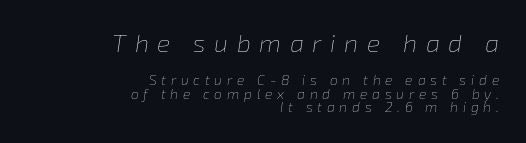
{"italic": "yes", "lean": "right", "slant_degrees": 8, "bold": "no", "underline": "no", "align": "right", "line_spacing": "tight", "line_spacing_ratio": 0.97, "letter_spacing": "wide", "letter_spacing_em": 0.34, "larger_block": "first", "size_ratio": 1.79, "glyph_px": 25}
